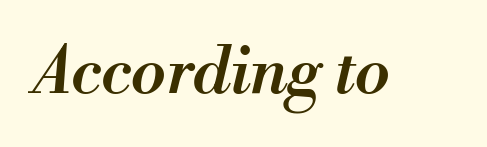
{"italic": "yes", "lean": "right", "slant_degrees": 13, "bold": "semi", "weight": "semibold", "width": "normal", "stroke_contrast": "medium", "x_height": "small", "monospaced": "no", "underline": "no", "letter_spacing": "normal", "letter_spacing_em": 0.0, "glyph_px": 64}
